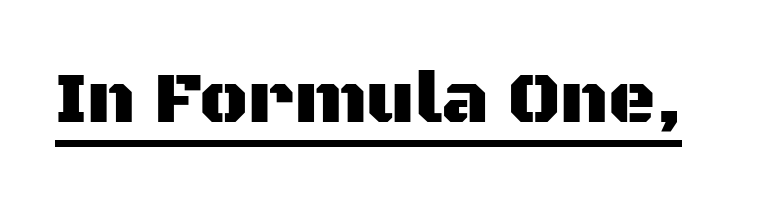
The image shows 73 px sans-serif type, upright; set normal letter spacing, underlined; medium stroke contrast and a large x-height.
